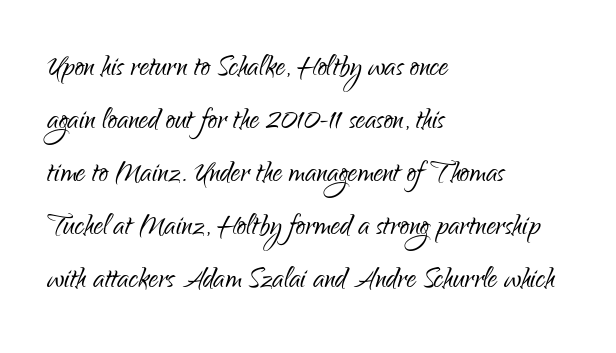
The image shows 37 px light, condensed sans-serif type; set left-aligned, normal line spacing (1.43x), normal letter spacing, not underlined; low stroke contrast and a small x-height.
